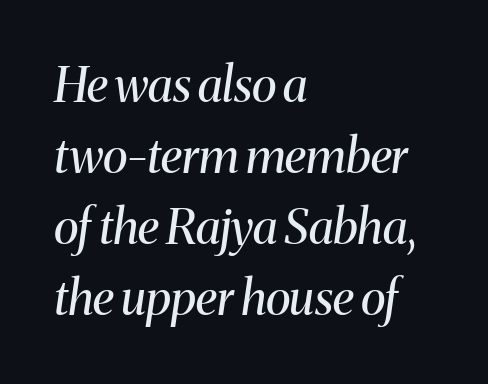
Q: Is the text bold? A: No.
Q: Is the text italic (slanted)? A: Yes, it leans right by about 8 degrees.
Q: Is the typeface a serif or a sans-serif typeface? A: Serif.
Q: Is the text underlined? A: No.
Q: How is the paragraph aligned? A: Left-aligned.
Q: Is the spacing between letters normal or unusually wide? A: Normal.
Q: Is the spacing between lines tight, normal or loose? A: Normal.
Q: Width (condensed, normal, or wide)? A: Normal.
Q: Stroke contrast? A: Medium.
Q: x-height? A: Medium.
Q: Monospaced? A: No.
